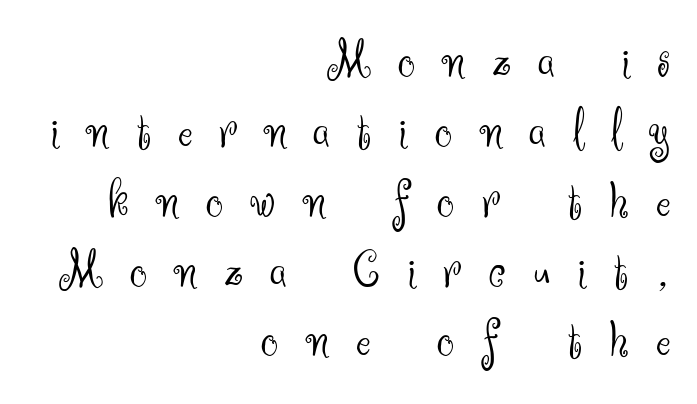
Q: Is the text bold? A: No.
Q: Is the text italic (slanted)? A: No, it is upright.
Q: Is the typeface a serif or a sans-serif typeface? A: Sans-serif.
Q: Is the text underlined? A: No.
Q: How is the paragraph aligned? A: Right-aligned.
Q: Is the spacing between letters normal or unusually wide? A: Unusually wide.
Q: Is the spacing between lines tight, normal or loose? A: Normal.
Q: Width (condensed, normal, or wide)? A: Normal.
Q: Stroke contrast? A: Medium.
Q: x-height? A: Small.
Q: Monospaced? A: No.
